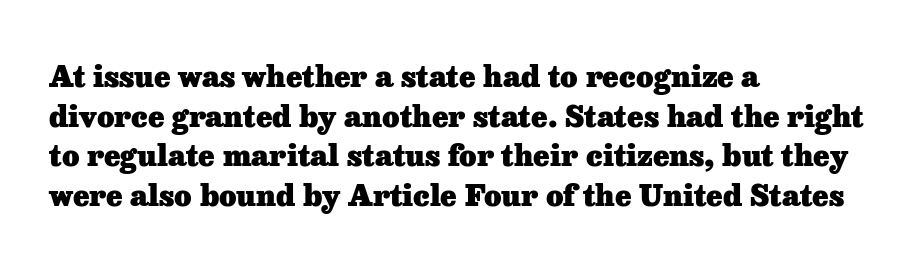
Q: Is the text bold? A: Yes.
Q: Is the text italic (slanted)? A: No, it is upright.
Q: Is the typeface a serif or a sans-serif typeface? A: Serif.
Q: Is the text underlined? A: No.
Q: How is the paragraph aligned? A: Left-aligned.
Q: Is the spacing between letters normal or unusually wide? A: Normal.
Q: Is the spacing between lines tight, normal or loose? A: Normal.
Q: Width (condensed, normal, or wide)? A: Normal.
Q: Stroke contrast? A: Low.
Q: x-height? A: Medium.
Q: Monospaced? A: No.
